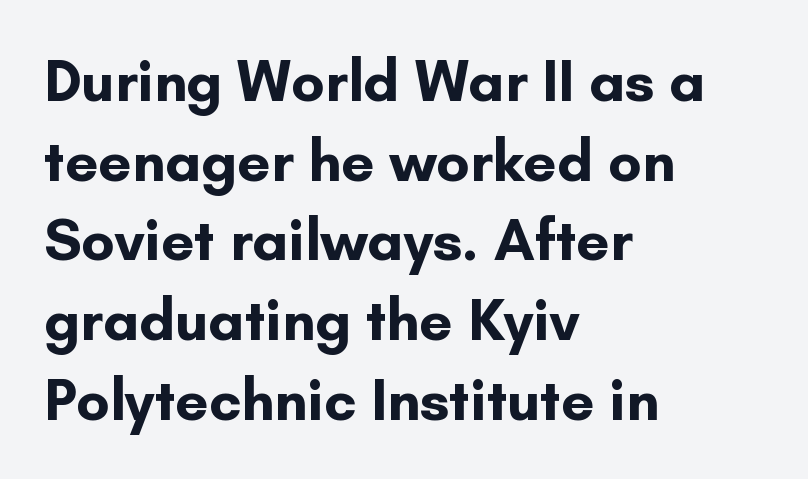
The image shows 59 px bold sans-serif type, upright; set left-aligned, normal line spacing (1.35x), normal letter spacing, not underlined; low stroke contrast and a small x-height.
